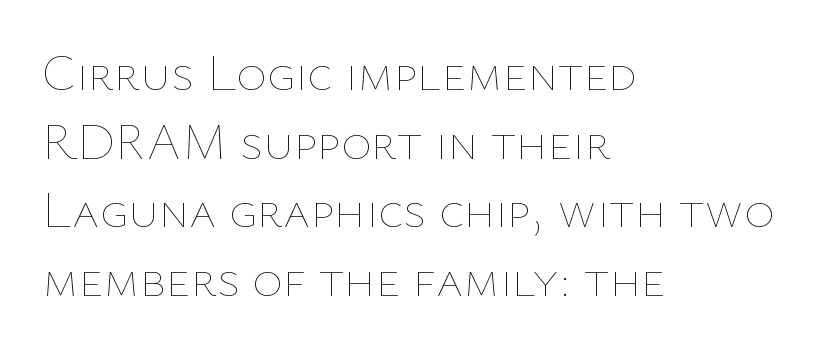
{"italic": "no", "bold": "no", "weight": "thin", "width": "normal", "stroke_contrast": "low", "x_height": "medium", "monospaced": "no", "underline": "no", "align": "left", "line_spacing": "normal", "line_spacing_ratio": 1.32, "letter_spacing": "normal", "letter_spacing_em": 0.0, "glyph_px": 52}
